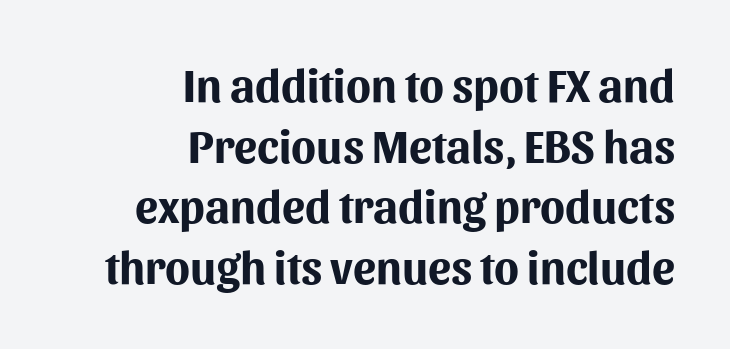
Heavy-handed strokes throughout: this text is bold. Stroke terminals: plain, sans-serif. How would I describe the line gaps? Plain and ordinary. The paragraph shown leans on its right margin.
